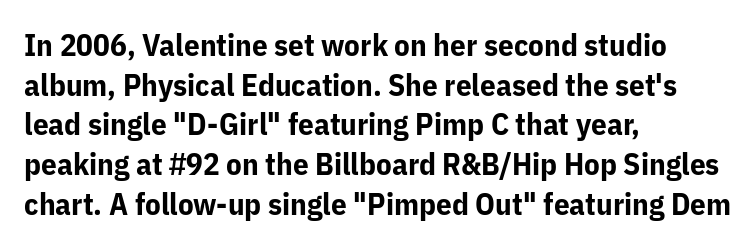
{"serif": "no", "italic": "no", "bold": "yes", "weight": "bold", "width": "normal", "stroke_contrast": "low", "x_height": "medium", "monospaced": "no", "underline": "no", "align": "left", "line_spacing": "normal", "line_spacing_ratio": 1.28, "letter_spacing": "normal", "letter_spacing_em": 0.0, "glyph_px": 31}
